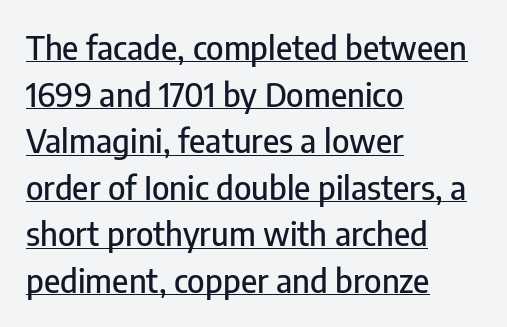
This sample has the flowing, uneven cadence of proportional lettering. Decoration check: the copy is underlined. Default kerning and tracking; the words read as compact shapes. Summary of vertical rhythm: regular, with standard interline spacing.
